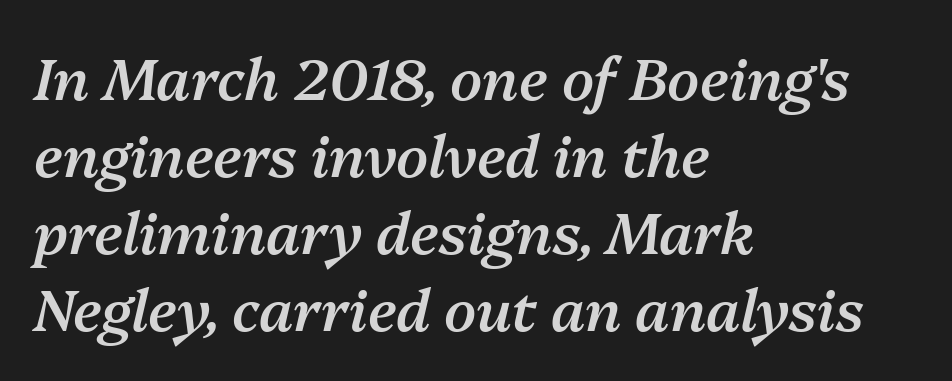
{"italic": "yes", "lean": "right", "slant_degrees": 13, "bold": "semi", "weight": "semibold", "width": "normal", "stroke_contrast": "medium", "x_height": "medium", "monospaced": "no", "underline": "no", "align": "left", "line_spacing": "normal", "line_spacing_ratio": 1.33, "letter_spacing": "normal", "letter_spacing_em": 0.0, "glyph_px": 58}
